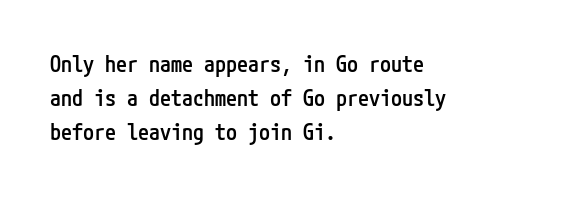
Q: Is the text bold? A: Semi-bold.
Q: Is the text italic (slanted)? A: No, it is upright.
Q: Is the text underlined? A: No.
Q: How is the paragraph aligned? A: Left-aligned.
Q: Is the spacing between letters normal or unusually wide? A: Normal.
Q: Is the spacing between lines tight, normal or loose? A: Normal.
